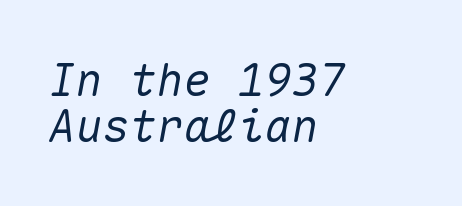
Short note: letters normally spaced. These lines are set flush left with a ragged right edge. Looking at the ascenders, they clearly lean. Descender tails drop into unmarked territory.
